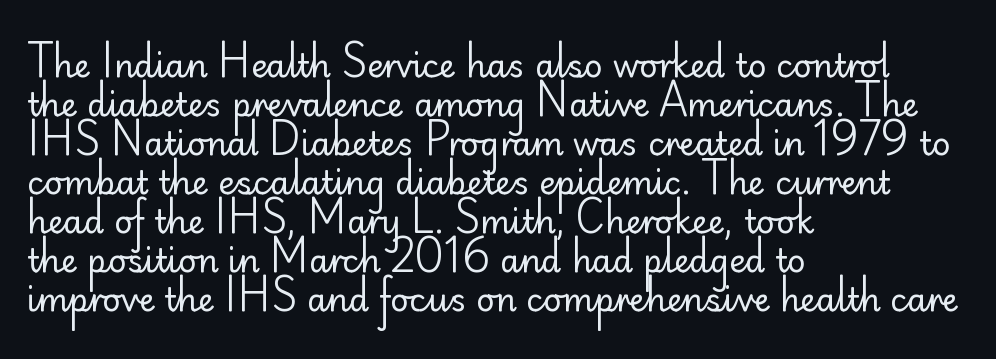
The image shows 32 px regular-weight sans-serif type, upright; set left-aligned, line spacing 1.22x, normal letter spacing, not underlined; low stroke contrast and a small x-height.
